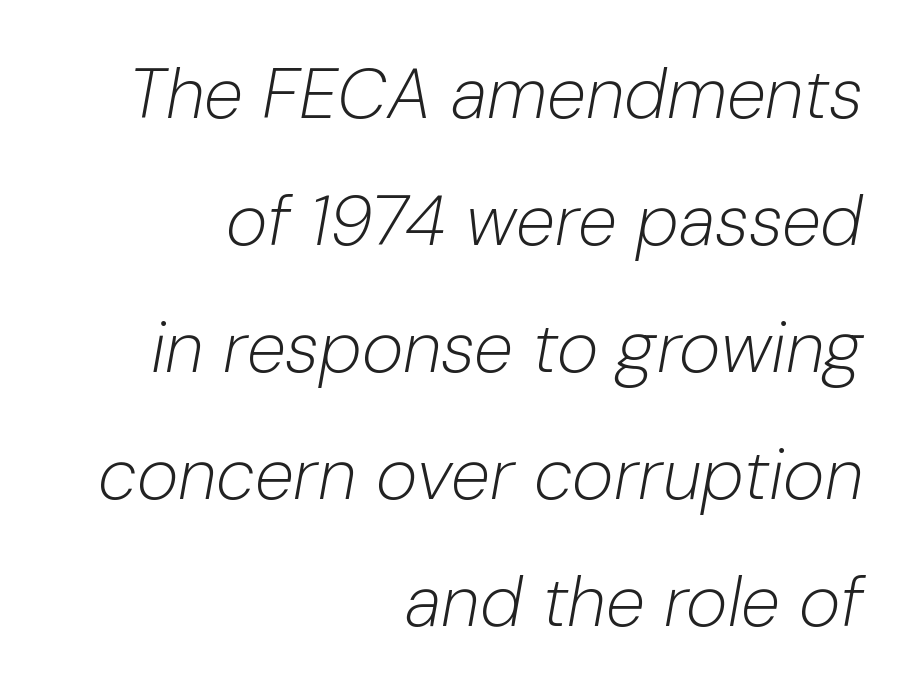
The image shows 71 px light type, italic (leaning right); set right-aligned, line spacing 1.79x, normal letter spacing, not underlined; low stroke contrast and a medium x-height.
